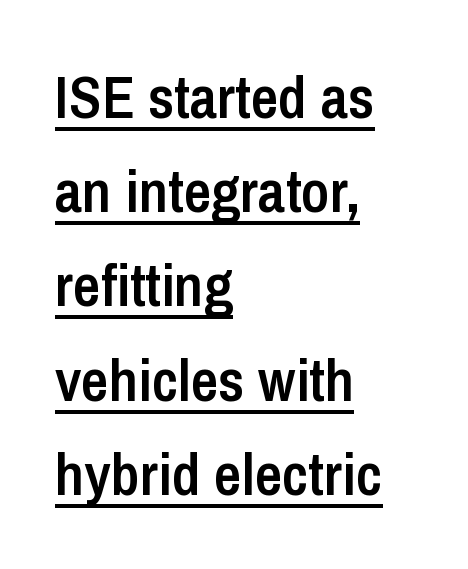
The image shows 60 px semibold, condensed sans-serif type, upright; set left-aligned, normal line spacing (1.57x), normal letter spacing, underlined; low stroke contrast and a medium x-height.
